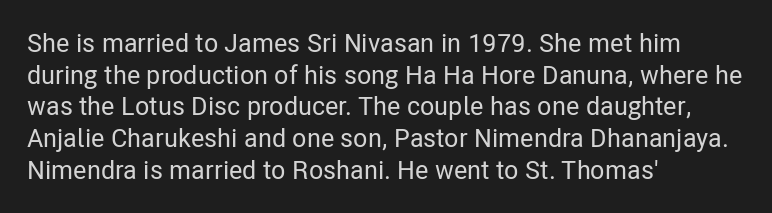
Q: Is the text italic (slanted)? A: No, it is upright.
Q: Is the text underlined? A: No.
Q: How is the paragraph aligned? A: Left-aligned.
Q: Is the spacing between letters normal or unusually wide? A: Normal.
